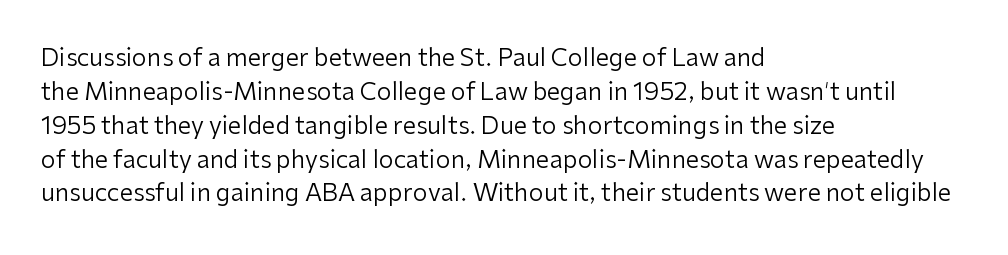
Q: Is the text bold? A: No.
Q: Is the text italic (slanted)? A: No, it is upright.
Q: Is the text underlined? A: No.
Q: How is the paragraph aligned? A: Left-aligned.
Q: Is the spacing between letters normal or unusually wide? A: Normal.
Q: Is the spacing between lines tight, normal or loose? A: Normal.
